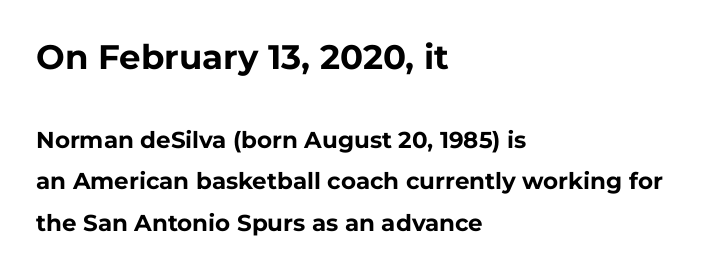
{"serif": "no", "italic": "no", "bold": "yes", "weight": "bold", "width": "normal", "stroke_contrast": "low", "x_height": "medium", "monospaced": "no", "underline": "no", "align": "left", "line_spacing_ratio": 1.81, "letter_spacing": "normal", "letter_spacing_em": 0.0, "larger_block": "first", "size_ratio": 1.48, "glyph_px": 34}
